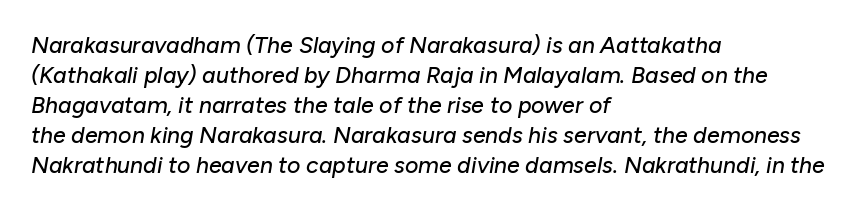
The image shows 23 px text type, italic (leaning right); set left-aligned, normal line spacing (1.3x), normal letter spacing, not underlined.
